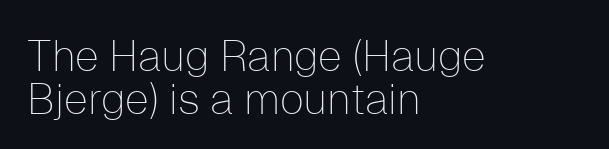
Q: Is the text bold? A: No.
Q: Is the text italic (slanted)? A: No, it is upright.
Q: Is the typeface a serif or a sans-serif typeface? A: Sans-serif.
Q: Is the text underlined? A: No.
Q: How is the paragraph aligned? A: Left-aligned.
Q: Is the spacing between letters normal or unusually wide? A: Normal.
Q: Is the spacing between lines tight, normal or loose? A: Tight.
Q: Width (condensed, normal, or wide)? A: Normal.
Q: Stroke contrast? A: Low.
Q: x-height? A: Medium.
Q: Monospaced? A: No.
